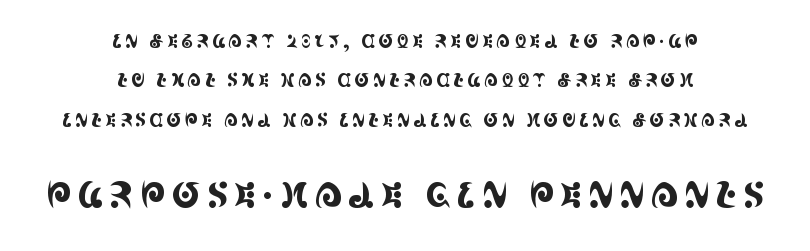
Q: Is the text italic (slanted)? A: No, it is upright.
Q: Is the typeface a serif or a sans-serif typeface? A: Serif.
Q: Is the text underlined? A: No.
Q: How is the paragraph aligned? A: Centered.
Q: Is the spacing between lines tight, normal or loose? A: Loose.
Q: Which block of text is set in a larger size, the first (top) or the second (bottom)? A: The second (bottom) one.
Q: Width (condensed, normal, or wide)? A: Condensed.
Q: x-height? A: Large.
Q: Monospaced? A: No.
